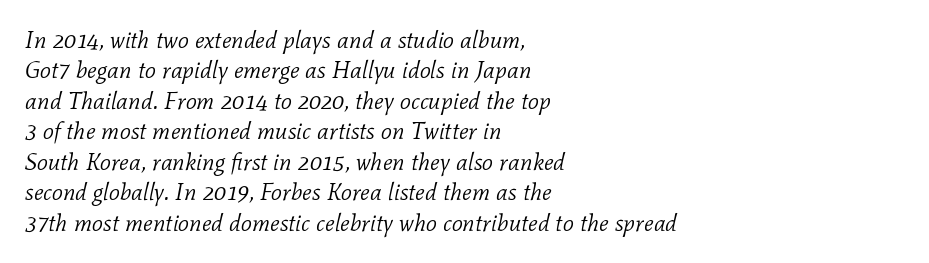
Emphasis-style slanted type is in use. The specimen omits any rule beneath the text block's lines. Ink coverage per letter is moderate at most. Horizontally, the lines are justified to the leading edge only. Between one letter and the next there's only the usual sliver of space. A typesetter would call this leading conventional body-copy spacing.
